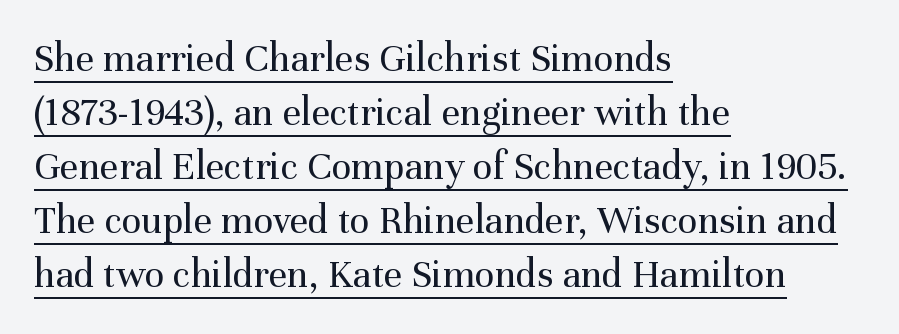
{"serif": "yes", "italic": "no", "bold": "no", "weight": "regular", "width": "normal", "stroke_contrast": "medium", "x_height": "medium", "monospaced": "no", "underline": "yes", "align": "left", "line_spacing": "normal", "line_spacing_ratio": 1.32, "letter_spacing": "normal", "letter_spacing_em": 0.0, "glyph_px": 41}
